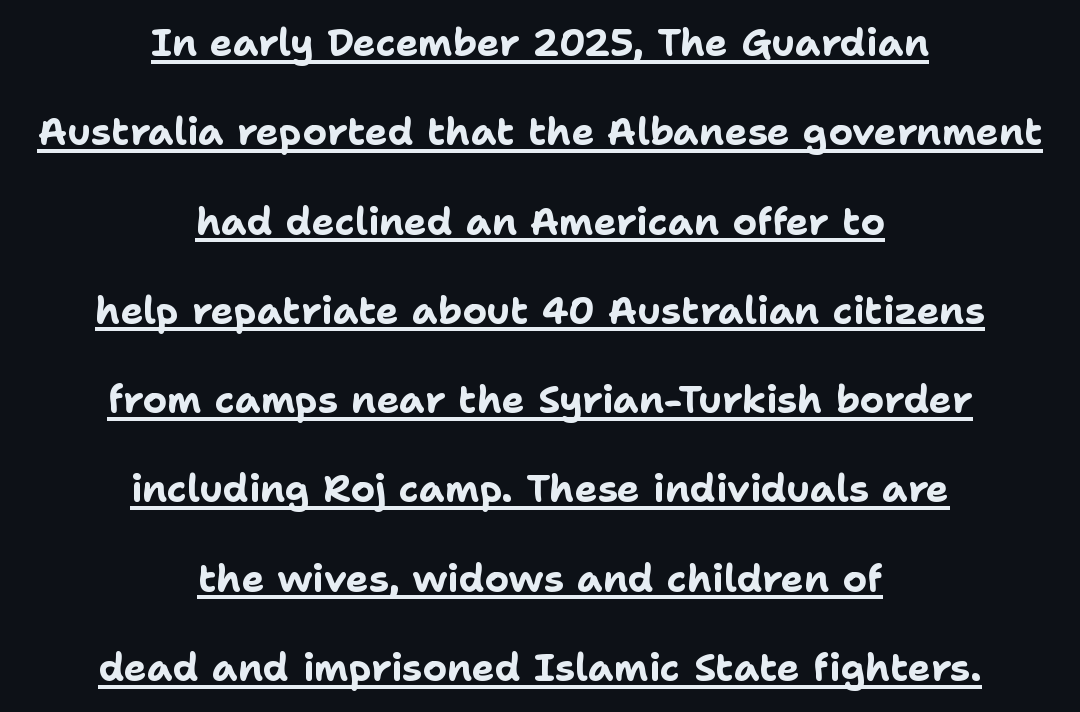
{"serif": "no", "italic": "no", "bold": "yes", "weight": "bold", "width": "normal", "stroke_contrast": "low", "x_height": "medium", "monospaced": "no", "underline": "yes", "align": "center", "line_spacing": "loose", "line_spacing_ratio": 2.35, "letter_spacing": "normal", "letter_spacing_em": 0.0, "glyph_px": 38}
